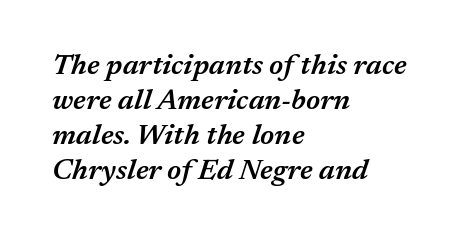
Q: Is the text bold? A: Semi-bold.
Q: Is the text italic (slanted)? A: Yes, it leans right by about 17 degrees.
Q: Is the text underlined? A: No.
Q: How is the paragraph aligned? A: Left-aligned.
Q: Is the spacing between letters normal or unusually wide? A: Normal.
Q: Width (condensed, normal, or wide)? A: Normal.
Q: Stroke contrast? A: Medium.
Q: x-height? A: Medium.
Q: Monospaced? A: No.
